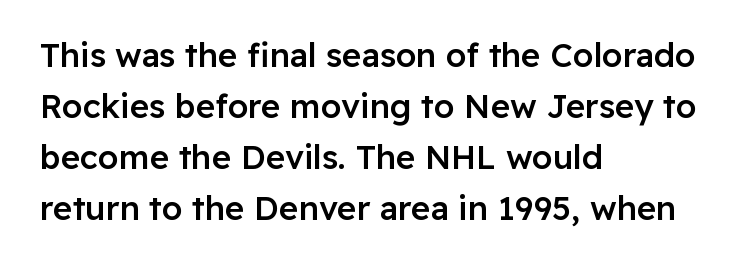
The image shows 33 px semibold sans-serif type, upright; set left-aligned, normal line spacing (1.55x), normal letter spacing, not underlined; low stroke contrast and a medium x-height.
